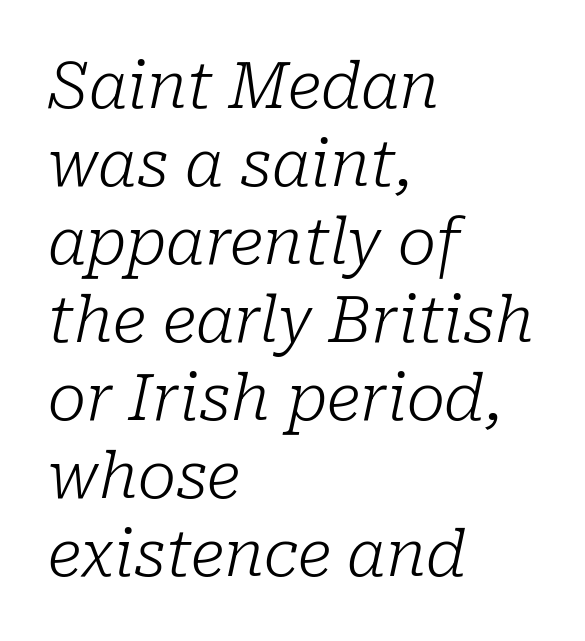
Each letter keeps its own natural width here, so spacing adapts to shape. The letters are slanted; this is an italic face. You can tell from the footed stems that serif type was used. Compared with typical body copy, the letter spacing here is the same. The lines in this sample share a left origin and differ only in where they stop. Compared with a typical body face, this is equally light or lighter still.
